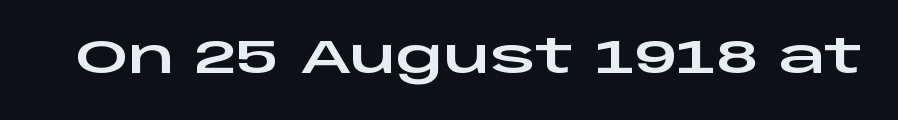
{"serif": "no", "italic": "no", "width": "wide", "stroke_contrast": "low", "x_height": "large", "monospaced": "no", "underline": "no", "letter_spacing": "normal", "letter_spacing_em": 0.0, "glyph_px": 47}
